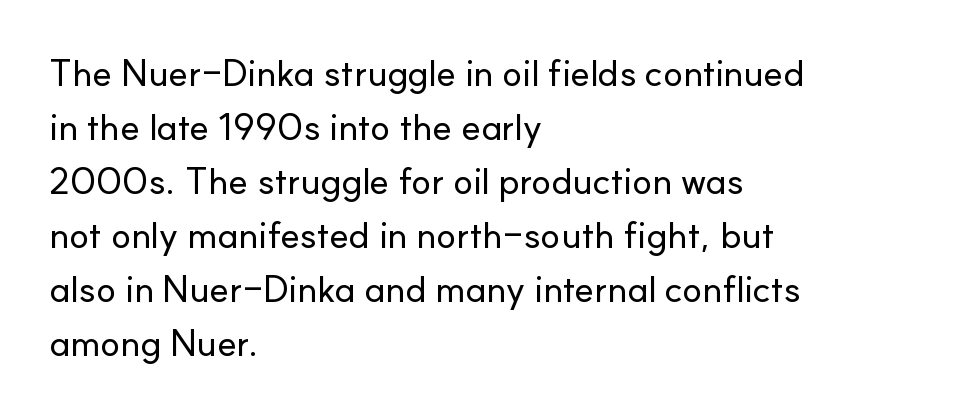
Q: Is the text italic (slanted)? A: No, it is upright.
Q: Is the typeface a serif or a sans-serif typeface? A: Sans-serif.
Q: Is the text underlined? A: No.
Q: How is the paragraph aligned? A: Left-aligned.
Q: Is the spacing between letters normal or unusually wide? A: Normal.
Q: Is the spacing between lines tight, normal or loose? A: Normal.
Q: Width (condensed, normal, or wide)? A: Normal.
Q: Stroke contrast? A: Low.
Q: x-height? A: Small.
Q: Monospaced? A: No.
